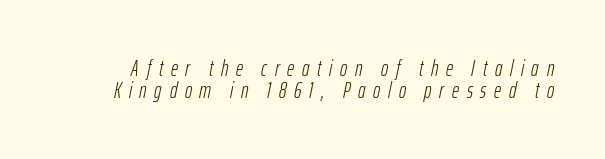
The image shows 22 px text type, italic (leaning right); set tight line spacing (1.0x), unusually wide letter spacing (+0.35 em), not underlined.
